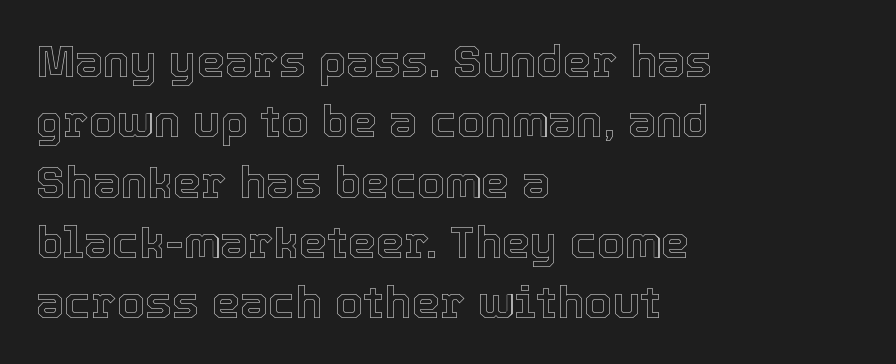
{"italic": "no", "width": "normal", "x_height": "medium", "monospaced": "no", "underline": "no", "align": "left", "line_spacing": "normal", "line_spacing_ratio": 1.34, "letter_spacing": "normal", "letter_spacing_em": 0.0, "glyph_px": 45}
